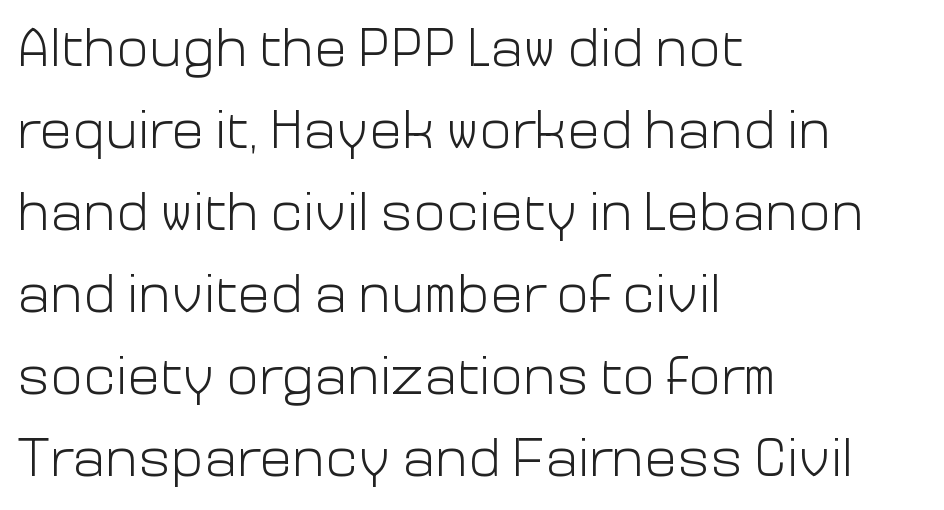
The image shows 55 px light sans-serif type, upright; set left-aligned, normal line spacing (1.49x), normal letter spacing, not underlined; low stroke contrast and a medium x-height.
